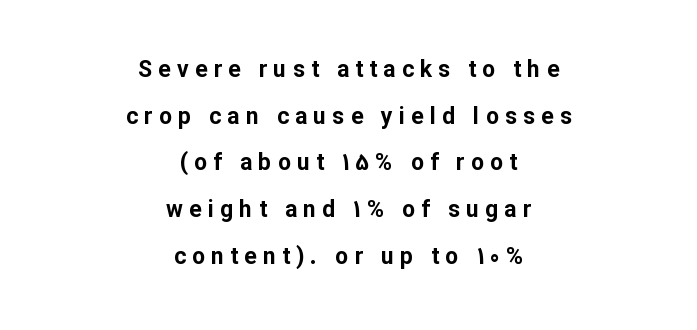
The image shows 23 px bold type, upright; set centered, loose line spacing (2.03x), unusually wide letter spacing (+0.27 em), not underlined.
